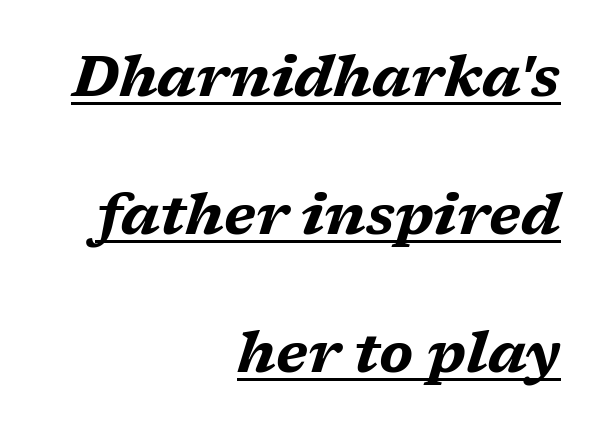
The vertical gap from one line to the next is large. Is the type slanted? Yes — the strokes lean at a clear angle. The passage shown is typed in a proportional face where columns would drift. Casual observation: everything's shoved over to the right. Look at the tracking — it's just the regular setting, nothing added.
